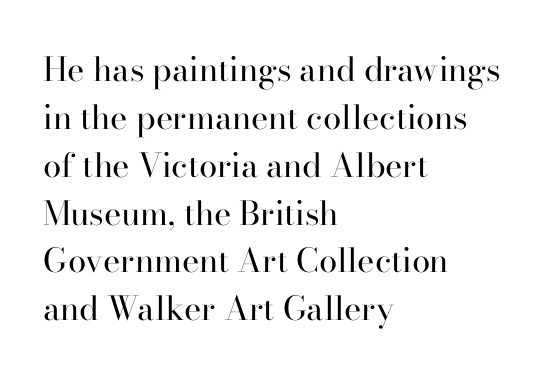
The image shows 33 px regular-weight serif type, upright; set left-aligned, normal line spacing (1.45x), normal letter spacing, not underlined; high stroke contrast and a small x-height.
